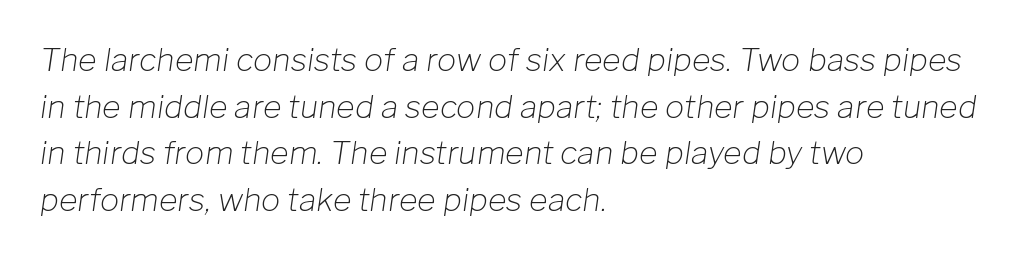
Rule under the text: the space is simply empty. Typeset ragged right — the left edge is the straight one. Tracking here is standard; glyphs follow each other at the usual distance. When letters slant like this, we call the style italic. The rows are spaced the way most documents space them. A quiet, ordinary-to-light weight characterises the typeface.
